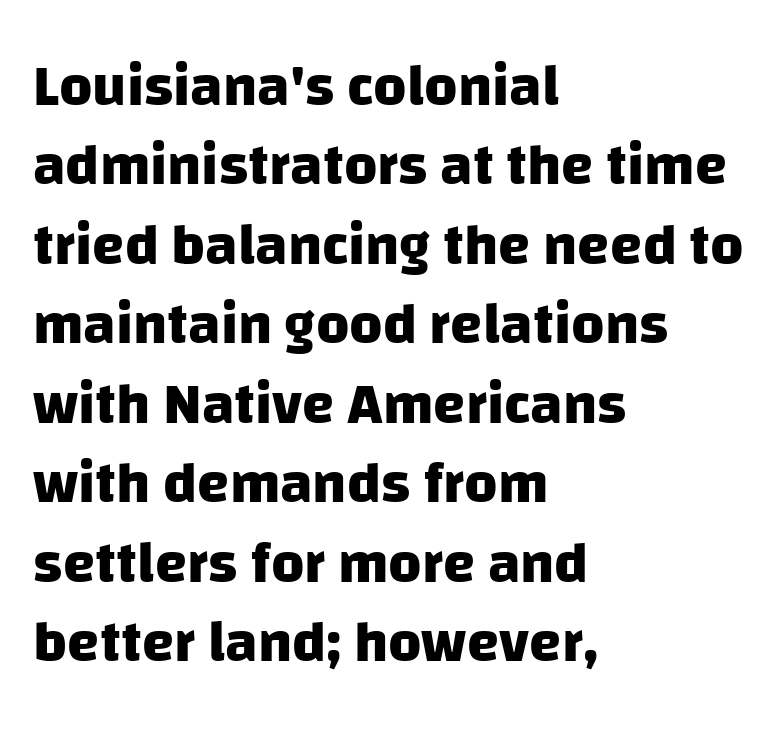
The characters display no serif detailing; their extremities are plain. Character widths vary here, with narrow letters taking less room than wide ones. Beneath every word, the page is bare. Short note: letters normally spaced.
